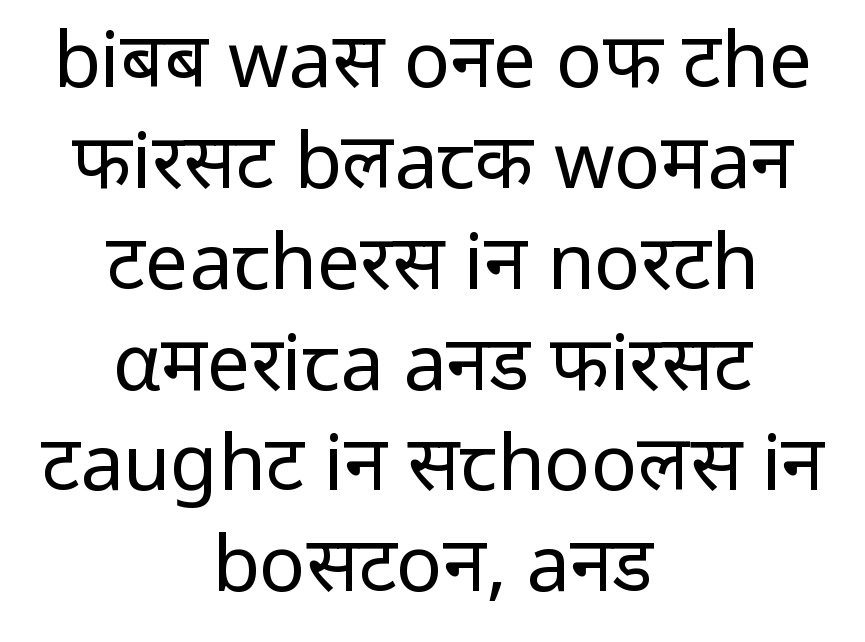
The image shows 77 px regular-weight sans-serif type, upright; set centered, normal line spacing (1.31x), normal letter spacing, not underlined; low stroke contrast and a medium x-height.
